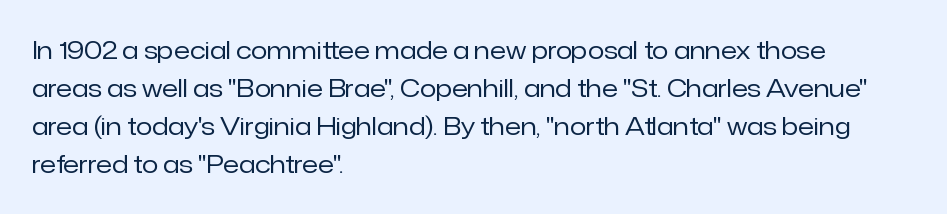
{"italic": "no", "bold": "no", "underline": "no", "align": "left", "line_spacing": "normal", "line_spacing_ratio": 1.59, "letter_spacing": "normal", "letter_spacing_em": 0.0, "glyph_px": 24}
